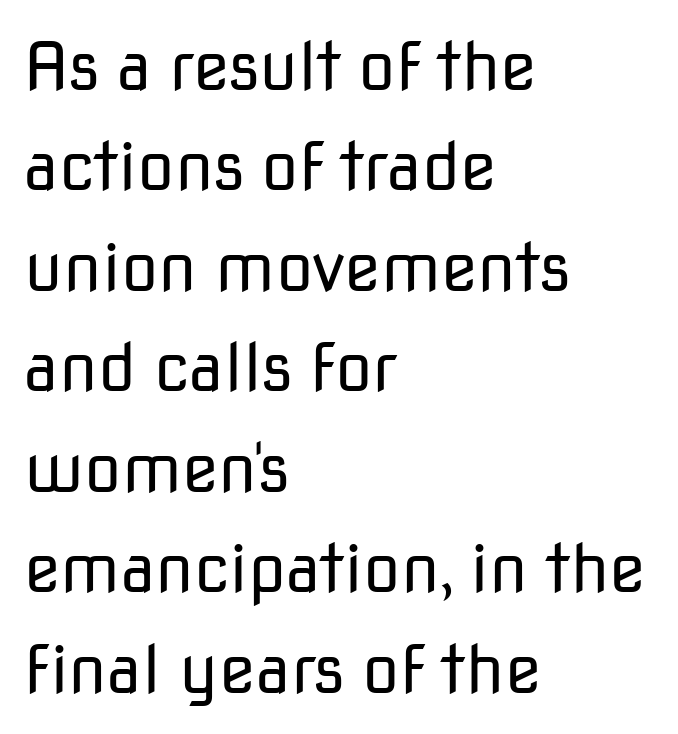
The image shows 67 px regular-weight sans-serif type, upright; set left-aligned, normal line spacing (1.5x), normal letter spacing, not underlined; low stroke contrast and a medium x-height.
